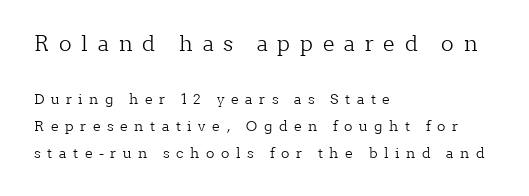
Does the bottom block carry the larger type? No, the top block does. Type without underlining. Each line starts at the same left margin while the right side varies. Compared with typical paragraphs, the rows here are farther apart.
